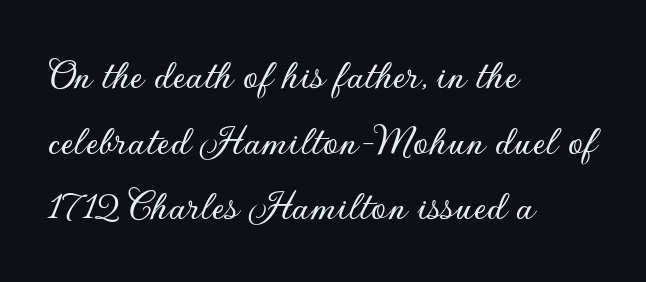
The image shows 44 px sans-serif type; set left-aligned, normal line spacing (1.49x), normal letter spacing, not underlined; low stroke contrast and a small x-height.
